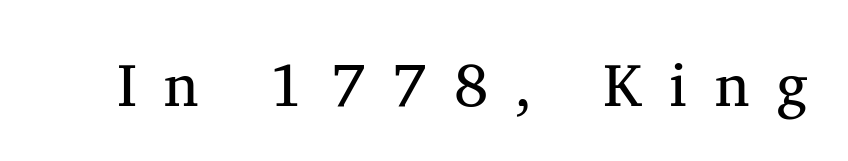
{"serif": "yes", "italic": "no", "bold": "no", "weight": "regular", "width": "normal", "stroke_contrast": "medium", "x_height": "medium", "monospaced": "no", "underline": "no", "letter_spacing": "wide", "letter_spacing_em": 0.44, "glyph_px": 61}
